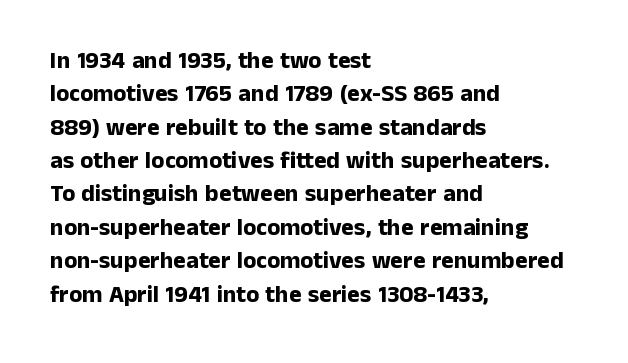
Q: Is the text bold? A: Yes.
Q: Is the text italic (slanted)? A: No, it is upright.
Q: Is the text underlined? A: No.
Q: How is the paragraph aligned? A: Left-aligned.
Q: Is the spacing between letters normal or unusually wide? A: Normal.
Q: Is the spacing between lines tight, normal or loose? A: Normal.
